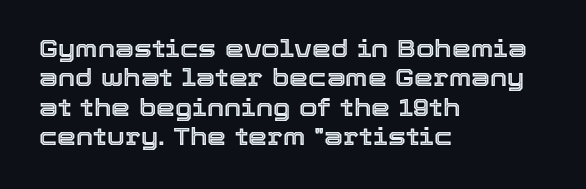
Q: Is the text italic (slanted)? A: No, it is upright.
Q: Is the text underlined? A: No.
Q: How is the paragraph aligned? A: Left-aligned.
Q: Is the spacing between letters normal or unusually wide? A: Normal.
